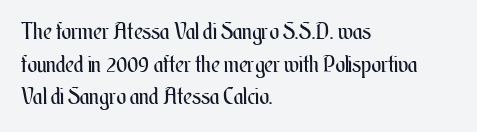
{"italic": "no", "bold": "no", "underline": "no", "align": "left", "line_spacing": "normal", "line_spacing_ratio": 1.42, "letter_spacing": "normal", "letter_spacing_em": 0.0, "glyph_px": 23}
